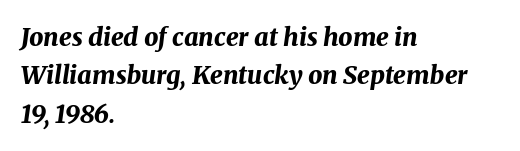
Q: Is the text bold? A: Yes.
Q: Is the text italic (slanted)? A: Yes, it leans right by about 8 degrees.
Q: Is the text underlined? A: No.
Q: How is the paragraph aligned? A: Left-aligned.
Q: Is the spacing between letters normal or unusually wide? A: Normal.
Q: Is the spacing between lines tight, normal or loose? A: Normal.
